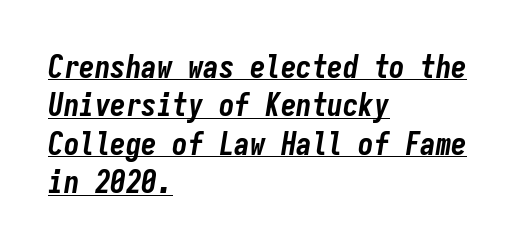
Notice how a bar underscores the lettering throughout. Default kerning and tracking; the words read as compact shapes. Is the block centered? No — it sits flush against the left margin. Fixed-width glyphs throughout — classic coding-font behaviour. Is the type bold? Yes — the strokes are clearly thick and heavy.
